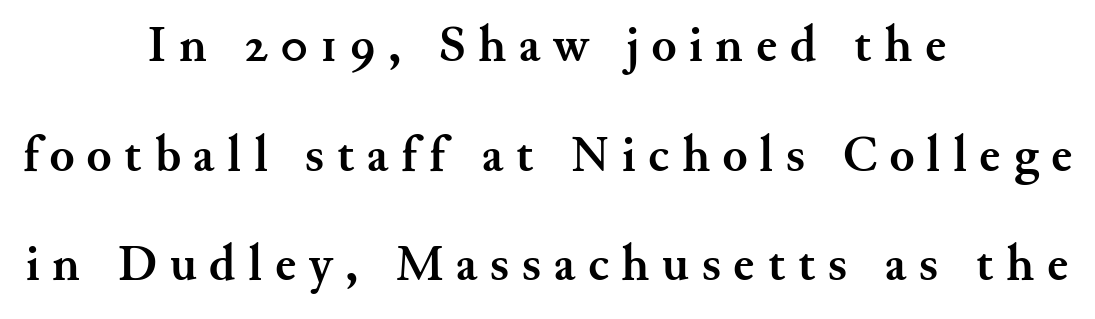
The image shows 51 px semibold serif type, upright; set centered, loose line spacing (2.15x), unusually wide letter spacing (+0.25 em), not underlined; medium stroke contrast and a small x-height.
